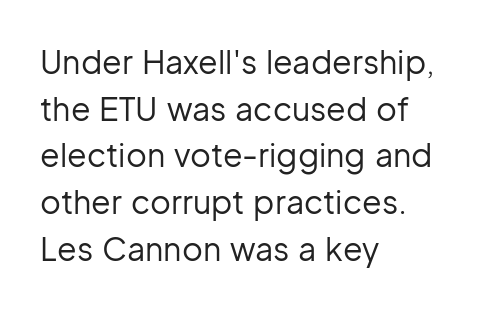
Q: Is the text bold? A: No.
Q: Is the text italic (slanted)? A: No, it is upright.
Q: Is the typeface a serif or a sans-serif typeface? A: Sans-serif.
Q: Is the text underlined? A: No.
Q: How is the paragraph aligned? A: Left-aligned.
Q: Is the spacing between letters normal or unusually wide? A: Normal.
Q: Is the spacing between lines tight, normal or loose? A: Normal.
Q: Width (condensed, normal, or wide)? A: Normal.
Q: Stroke contrast? A: Low.
Q: x-height? A: Medium.
Q: Monospaced? A: No.
